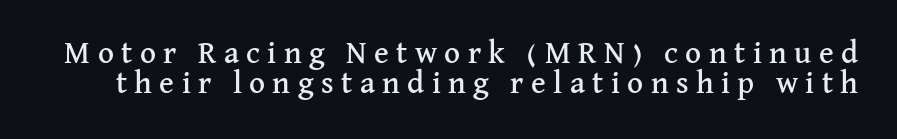
Q: Is the text italic (slanted)? A: No, it is upright.
Q: Is the typeface a serif or a sans-serif typeface? A: Serif.
Q: Is the text underlined? A: No.
Q: Is the spacing between letters normal or unusually wide? A: Unusually wide.
Q: Is the spacing between lines tight, normal or loose? A: Tight.
Q: Width (condensed, normal, or wide)? A: Normal.
Q: Stroke contrast? A: Medium.
Q: x-height? A: Medium.
Q: Monospaced? A: No.
